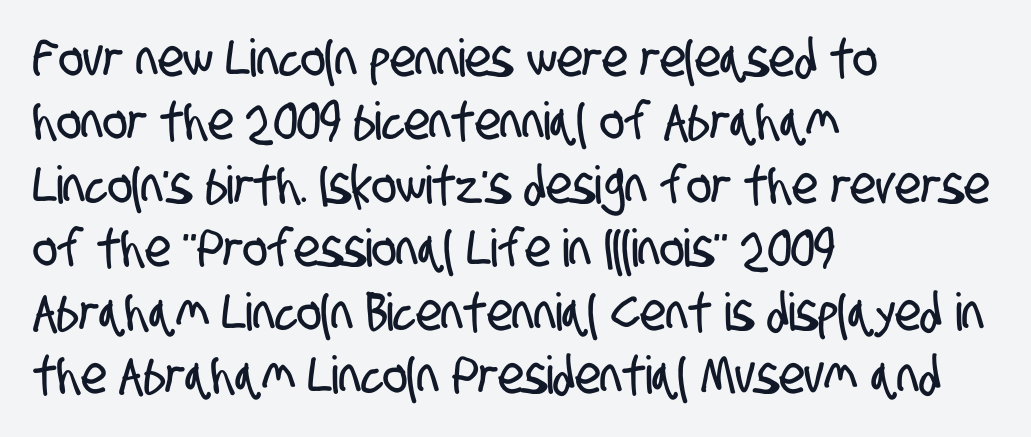
The image shows 52 px condensed sans-serif type; set left-aligned, line spacing 1.22x, normal letter spacing, not underlined; low stroke contrast and a large x-height.
